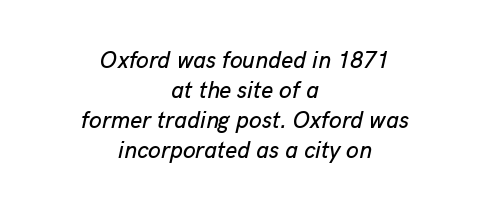
{"italic": "yes", "lean": "right", "slant_degrees": 13, "underline": "no", "align": "center", "line_spacing": "normal", "line_spacing_ratio": 1.31, "letter_spacing": "normal", "letter_spacing_em": 0.0, "glyph_px": 23}
